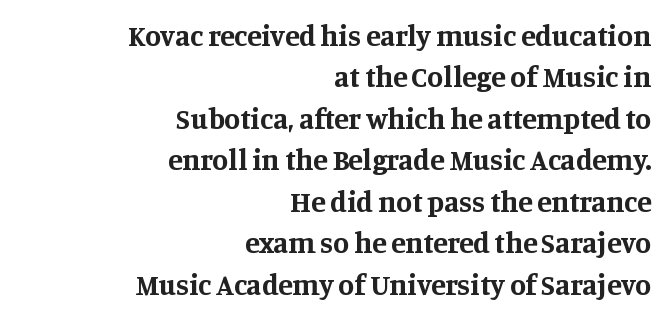
The image shows 29 px bold serif type, upright; set right-aligned, normal line spacing (1.43x), normal letter spacing, not underlined; medium stroke contrast and a large x-height.
